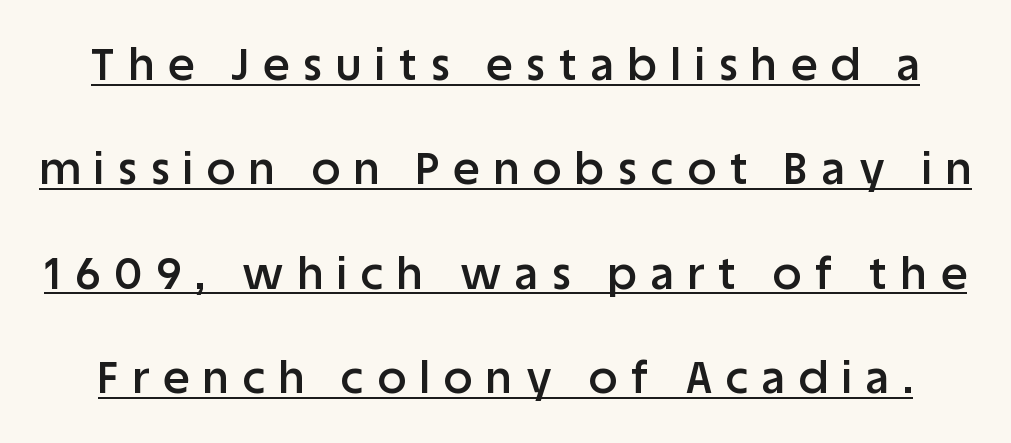
The image shows 44 px semibold sans-serif type, upright; set loose line spacing (2.37x), unusually wide letter spacing (+0.32 em), underlined; low stroke contrast and a large x-height.
